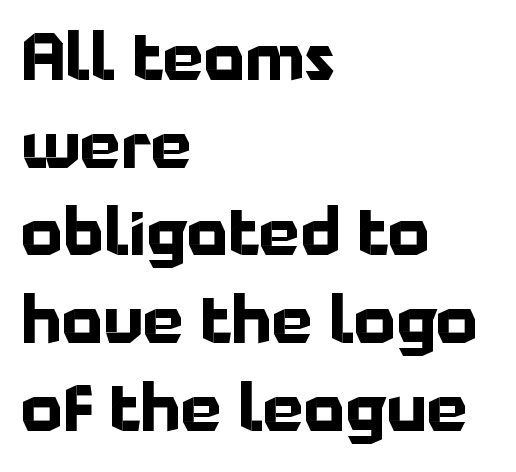
The image shows 65 px bold sans-serif type, upright; set left-aligned, normal line spacing (1.35x), normal letter spacing, not underlined; low stroke contrast and a medium x-height.
